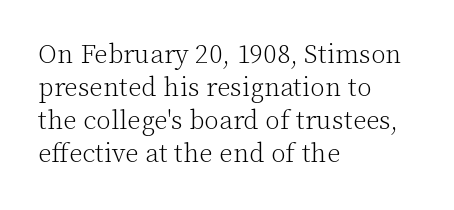
The image shows 27 px text type, upright; set left-aligned, line spacing 1.22x, normal letter spacing, not underlined.
